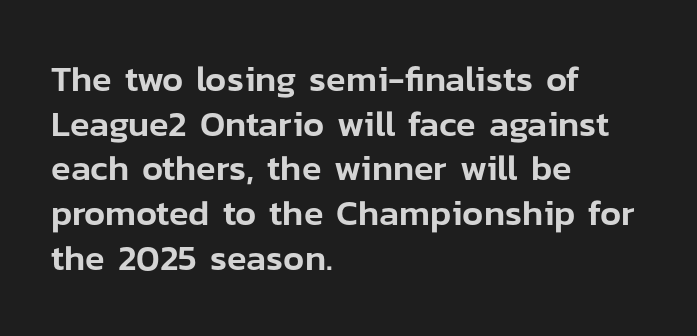
The image shows 36 px sans-serif type, upright; set left-aligned, line spacing 1.24x, normal letter spacing, not underlined; low stroke contrast and a medium x-height.
